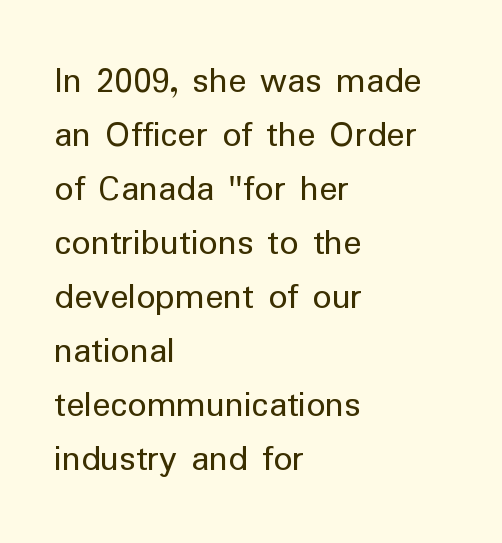
The image shows 38 px regular-weight sans-serif type, upright; set left-aligned, normal line spacing (1.42x), normal letter spacing, not underlined; low stroke contrast and a medium x-height.
